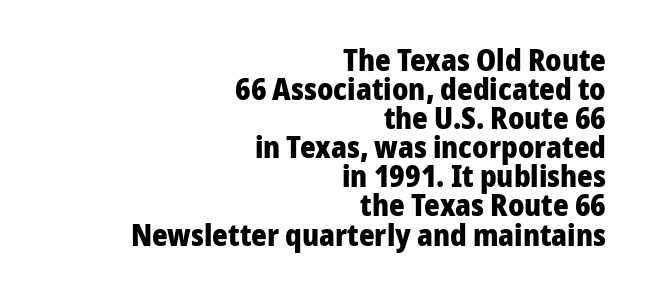
Characters follow at the spacing the type designer built in. A typesetter would mark this as roman, not italic. Here the designer chose a conventional face with non-uniform glyph widths. The rendering uses a bold face; every stroke is thick and dark. Line ends are locked; line starts wander.
